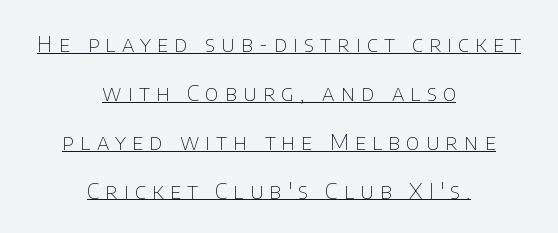
The image shows 22 px text type, upright; set centered, loose line spacing (2.22x), unusually wide letter spacing (+0.28 em), underlined.
